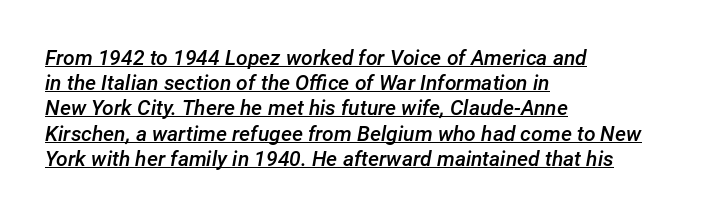
{"italic": "yes", "lean": "right", "slant_degrees": 12, "bold": "semi", "underline": "yes", "align": "left", "line_spacing_ratio": 1.2, "letter_spacing": "normal", "letter_spacing_em": 0.0, "glyph_px": 21}
